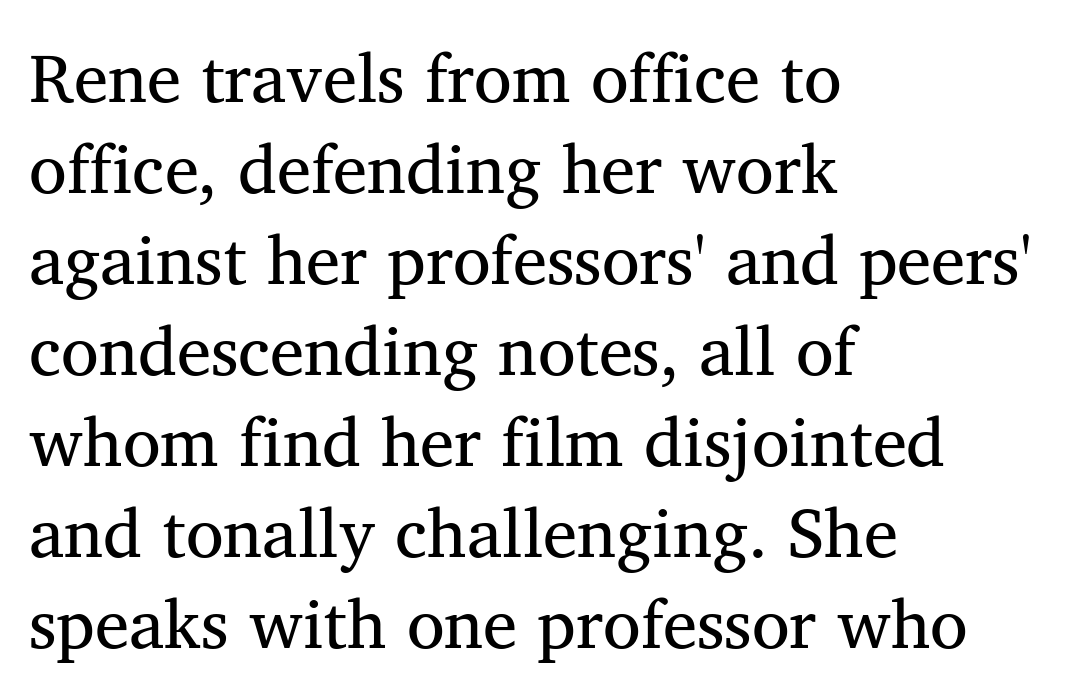
{"serif": "yes", "italic": "no", "bold": "no", "weight": "regular", "width": "normal", "stroke_contrast": "medium", "x_height": "medium", "monospaced": "no", "underline": "no", "align": "left", "line_spacing": "normal", "line_spacing_ratio": 1.32, "letter_spacing": "normal", "letter_spacing_em": 0.0, "glyph_px": 69}
